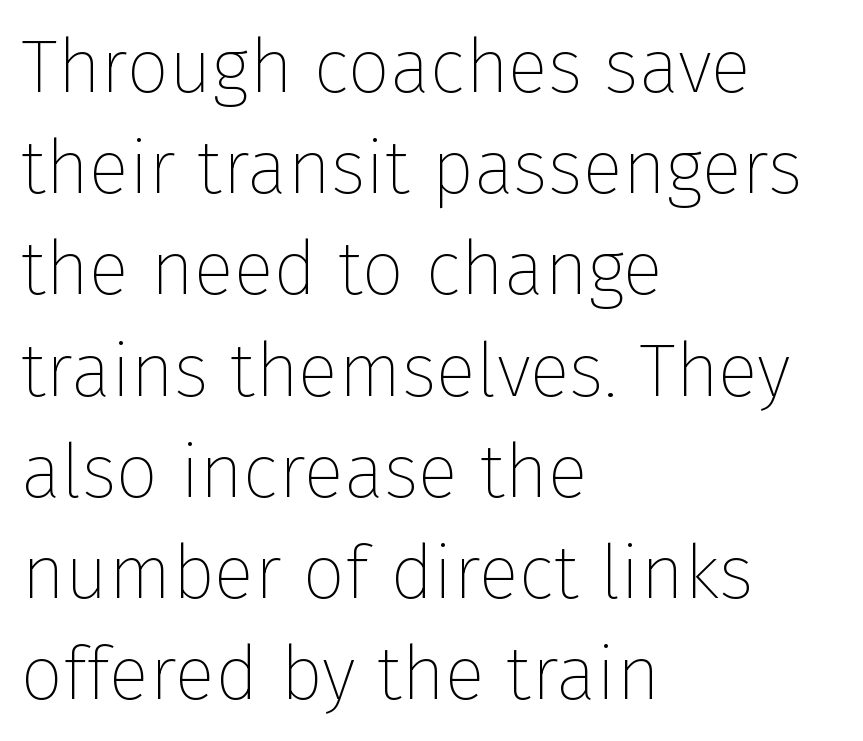
The image shows 75 px thin sans-serif type, upright; set left-aligned, normal line spacing (1.35x), normal letter spacing, not underlined; low stroke contrast and a medium x-height.
